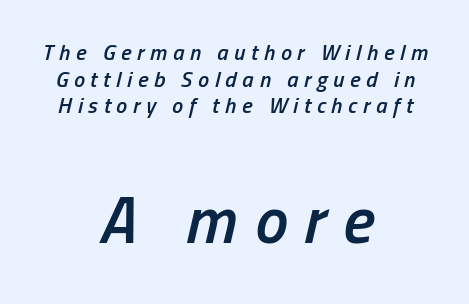
{"italic": "yes", "lean": "right", "slant_degrees": 13, "bold": "semi", "weight": "semibold", "width": "condensed", "stroke_contrast": "low", "x_height": "medium", "monospaced": "no", "underline": "no", "align": "center", "line_spacing_ratio": 1.21, "letter_spacing": "wide", "letter_spacing_em": 0.26, "larger_block": "second", "size_ratio": 3.0, "glyph_px": 66}
